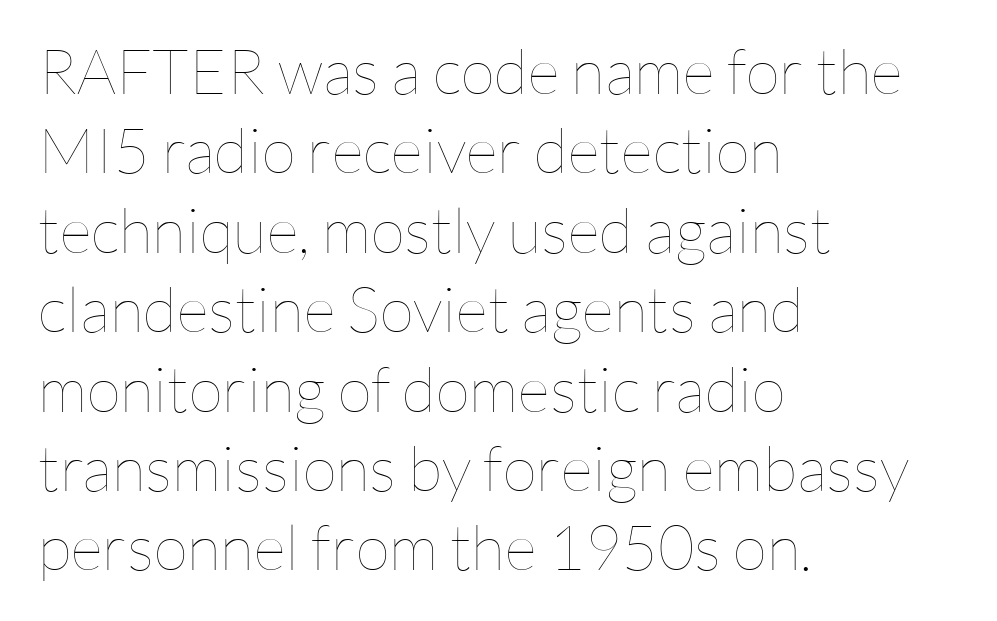
In terms of posture, this sample is upright. Each word holds together tightly as a unit, with standard inter-letter gaps. The passage is arranged the way most books set body copy — flush left. The font is comparable to plain body text, perhaps lighter. Successive baselines arrive at the customary interval.
